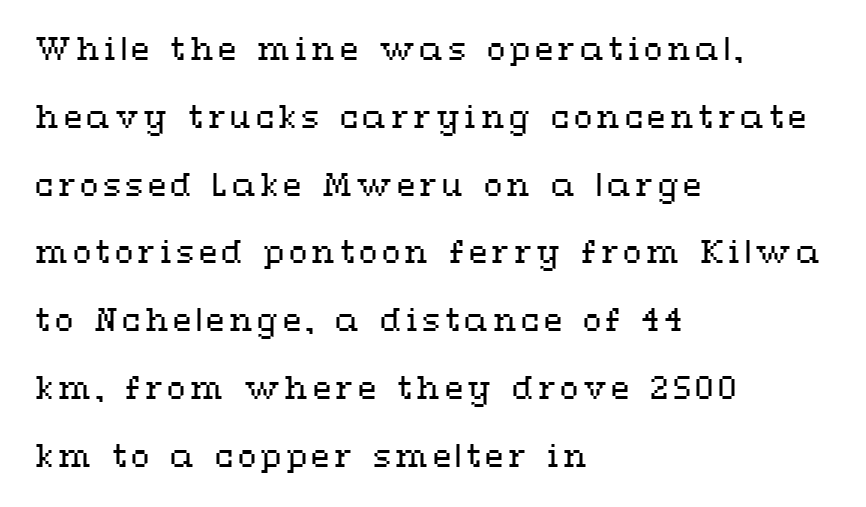
Q: Is the text bold? A: No.
Q: Is the text italic (slanted)? A: No, it is upright.
Q: Is the text underlined? A: No.
Q: How is the paragraph aligned? A: Left-aligned.
Q: Is the spacing between lines tight, normal or loose? A: Loose.
Q: Width (condensed, normal, or wide)? A: Wide.
Q: Stroke contrast? A: Medium.
Q: x-height? A: Medium.
Q: Monospaced? A: No.
